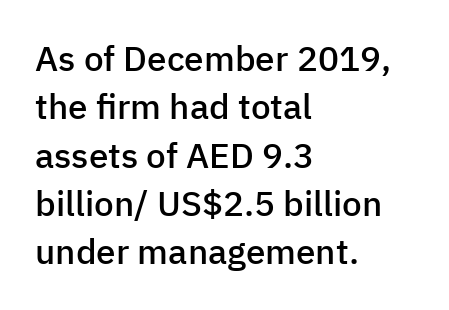
{"serif": "no", "italic": "no", "bold": "semi", "weight": "semibold", "width": "normal", "stroke_contrast": "low", "x_height": "medium", "monospaced": "no", "underline": "no", "align": "left", "line_spacing": "normal", "line_spacing_ratio": 1.38, "letter_spacing": "normal", "letter_spacing_em": 0.0, "glyph_px": 35}
